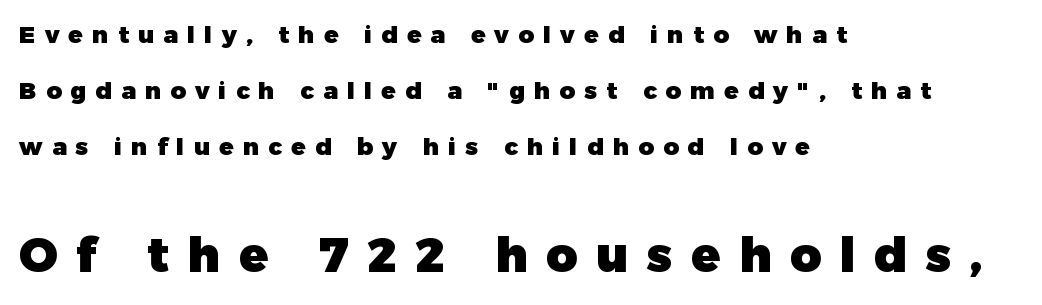
Leading: increased. The horizontal fit of the characters is loose and conspicuously gappy. This is heavy type, rendered in bold. These lines are set flush left with a ragged right edge.
